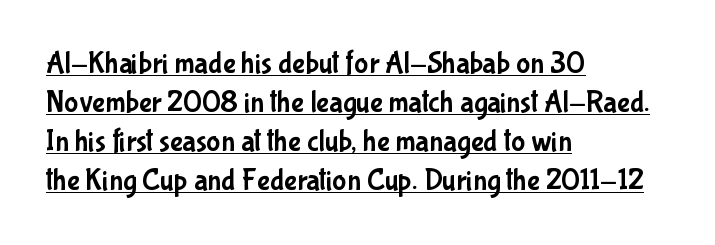
Q: Is the text italic (slanted)? A: No, it is upright.
Q: Is the typeface a serif or a sans-serif typeface? A: Sans-serif.
Q: Is the text underlined? A: Yes.
Q: How is the paragraph aligned? A: Left-aligned.
Q: Is the spacing between letters normal or unusually wide? A: Normal.
Q: Is the spacing between lines tight, normal or loose? A: Normal.
Q: Width (condensed, normal, or wide)? A: Condensed.
Q: Stroke contrast? A: Low.
Q: x-height? A: Medium.
Q: Monospaced? A: No.
